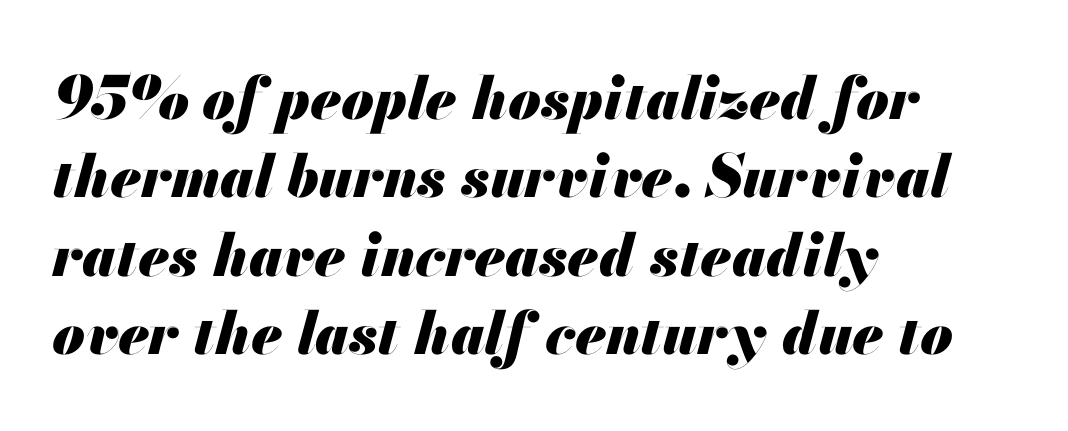
{"italic": "yes", "lean": "right", "slant_degrees": 13, "bold": "yes", "weight": "heavy", "width": "normal", "stroke_contrast": "medium", "x_height": "small", "monospaced": "no", "underline": "no", "align": "left", "line_spacing": "normal", "line_spacing_ratio": 1.33, "letter_spacing": "normal", "letter_spacing_em": 0.0, "glyph_px": 59}
